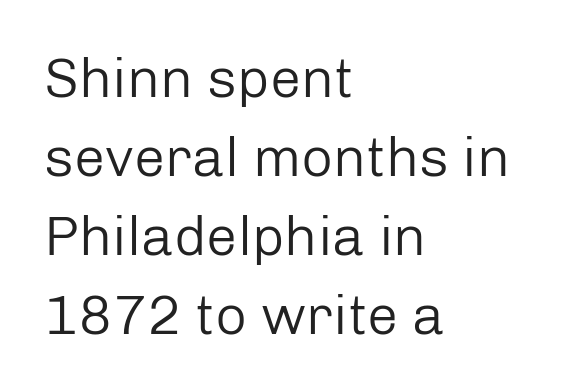
Q: Is the text bold? A: No.
Q: Is the text italic (slanted)? A: No, it is upright.
Q: Is the typeface a serif or a sans-serif typeface? A: Sans-serif.
Q: Is the text underlined? A: No.
Q: How is the paragraph aligned? A: Left-aligned.
Q: Is the spacing between letters normal or unusually wide? A: Normal.
Q: Is the spacing between lines tight, normal or loose? A: Normal.
Q: Width (condensed, normal, or wide)? A: Normal.
Q: Stroke contrast? A: Low.
Q: x-height? A: Medium.
Q: Monospaced? A: No.
